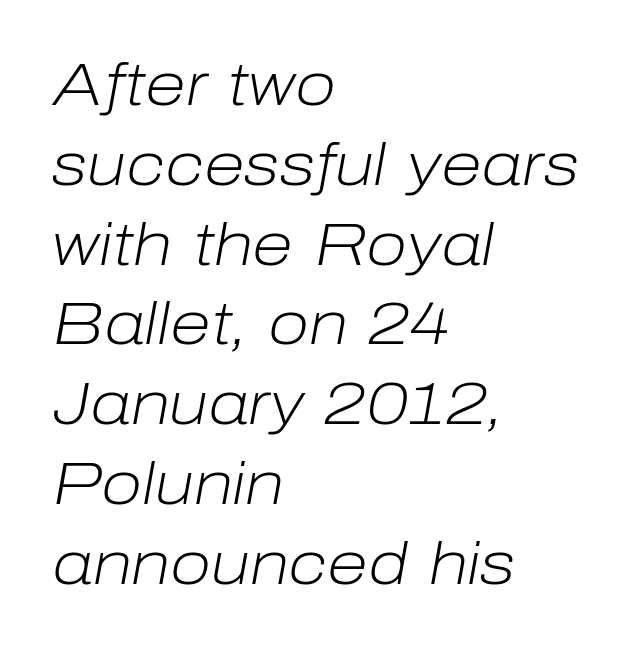
Q: Is the text bold? A: No.
Q: Is the text italic (slanted)? A: Yes, it leans right by about 10 degrees.
Q: Is the text underlined? A: No.
Q: How is the paragraph aligned? A: Left-aligned.
Q: Is the spacing between letters normal or unusually wide? A: Normal.
Q: Is the spacing between lines tight, normal or loose? A: Normal.
Q: Width (condensed, normal, or wide)? A: Normal.
Q: Stroke contrast? A: Low.
Q: x-height? A: Medium.
Q: Monospaced? A: No.
